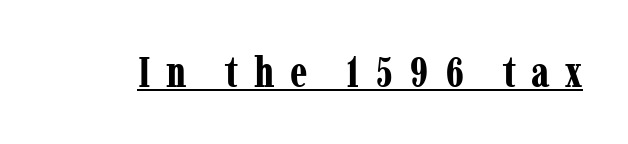
The image shows 43 px bold, condensed serif type, upright; set unusually wide letter spacing (+0.36 em), underlined; low stroke contrast and a medium x-height.
